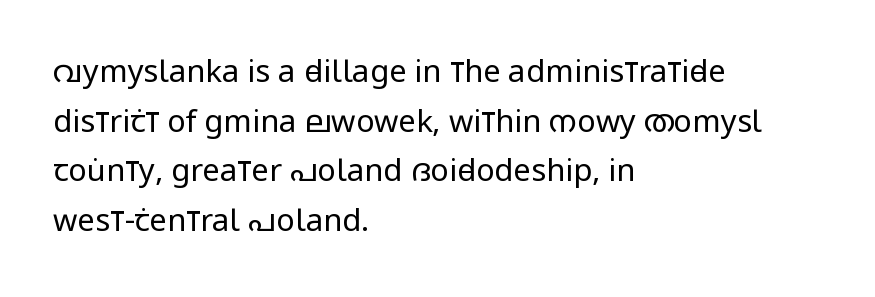
The image shows 31 px regular-weight, condensed sans-serif type, upright; set left-aligned, normal line spacing (1.6x), normal letter spacing, not underlined; low stroke contrast and a large x-height.
